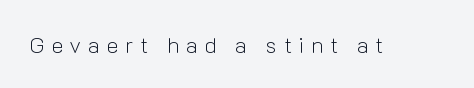
The image shows 22 px text type, upright; set unusually wide letter spacing (+0.31 em), not underlined.
